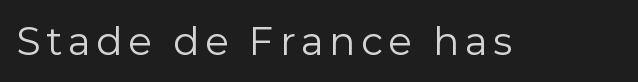
The space directly below the letters is spotless. Each letter keeps its own natural width here, so spacing adapts to shape. Check where the strokes stop: nothing finishes them off — pure sans. Stroke mass is kept to a normal reading level or below. If you drew a line through each stem, it would be perfectly vertical.
